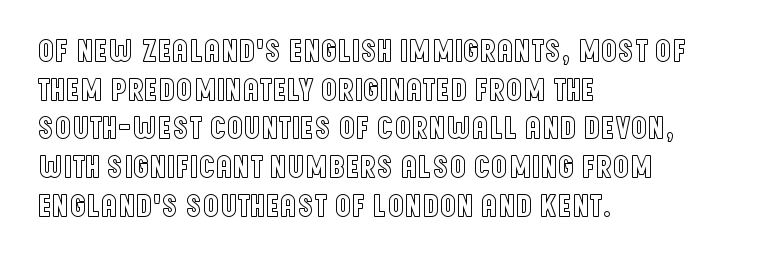
The image shows 32 px condensed type, upright; set left-aligned, line spacing 1.21x, normal letter spacing, not underlined; a large x-height.
